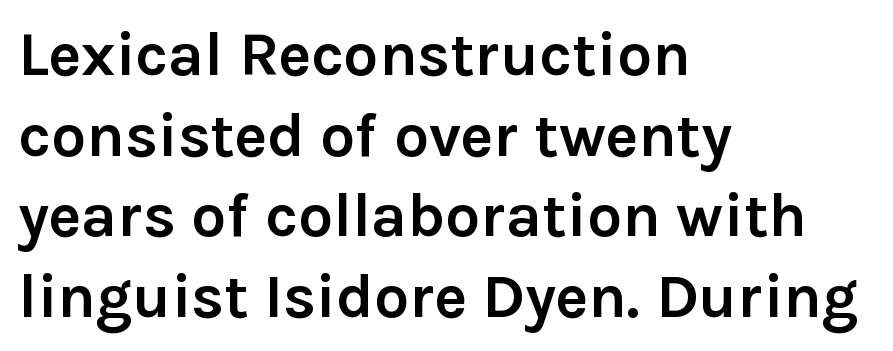
The image shows 62 px semibold sans-serif type, upright; set left-aligned, normal line spacing (1.3x), normal letter spacing, not underlined; a medium x-height.
